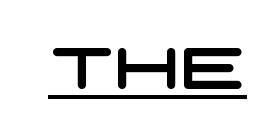
The image shows 58 px wide sans-serif type; set normal letter spacing, underlined; low stroke contrast and a large x-height.
